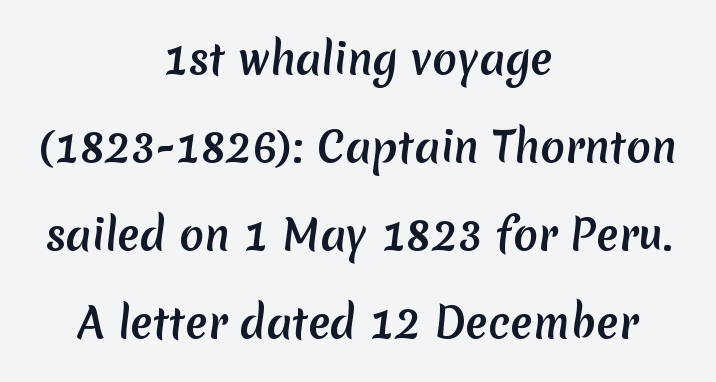
{"serif": "no", "width": "normal", "stroke_contrast": "medium", "x_height": "medium", "monospaced": "no", "underline": "no", "align": "center", "line_spacing": "loose", "line_spacing_ratio": 2.15, "letter_spacing": "normal", "letter_spacing_em": 0.0, "glyph_px": 41}
